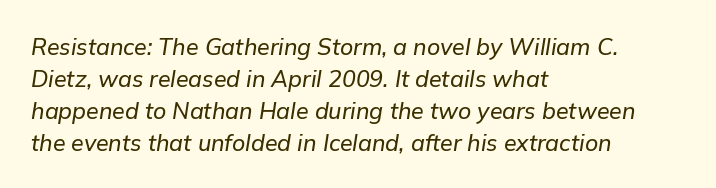
Looking at the ascenders, they clearly lean. The rows are spaced the way most documents space them. The foot of each line stays bare and open. Compared with a centered layout, this one pins lines to the left instead. Between one letter and the next there's only the usual sliver of space.
